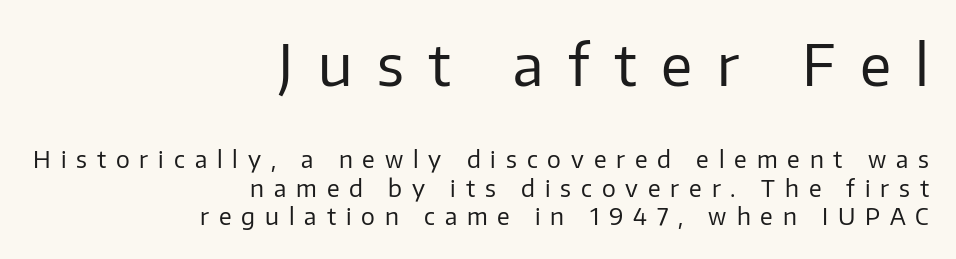
The image shows 57 px regular-weight sans-serif type, upright; set right-aligned, normal line spacing (1.25x), unusually wide letter spacing (+0.43 em), not underlined; the first (top) block is 2.48x larger; low stroke contrast and a medium x-height.
